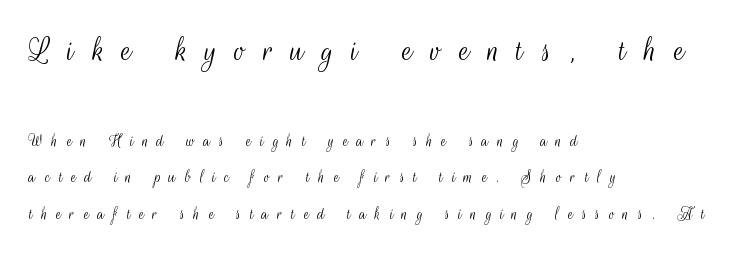
The image shows 36 px light, condensed sans-serif type; set left-aligned, loose line spacing (2.01x), unusually wide letter spacing (+0.5 em), not underlined; the first (top) block is 2.0x larger; medium stroke contrast and a small x-height.
